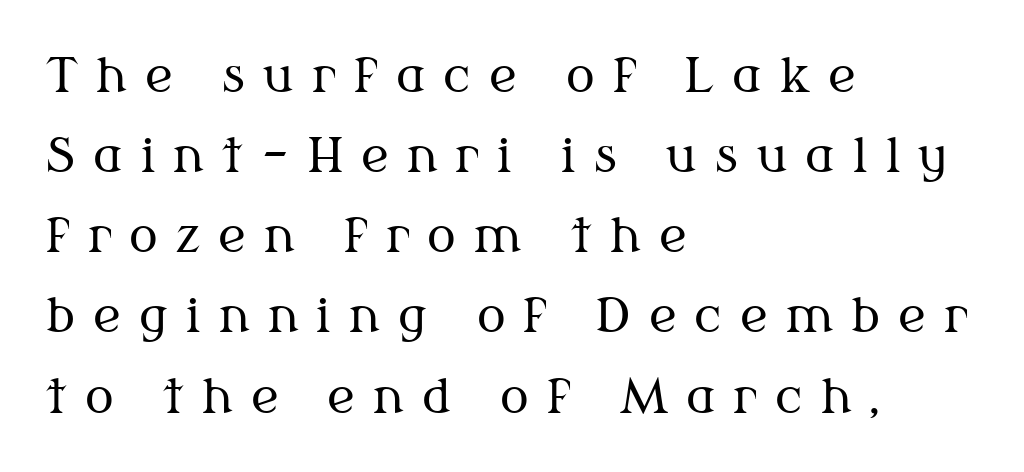
{"serif": "yes", "italic": "no", "bold": "no", "weight": "regular", "width": "normal", "stroke_contrast": "medium", "x_height": "medium", "monospaced": "no", "underline": "no", "align": "left", "line_spacing": "normal", "line_spacing_ratio": 1.67, "letter_spacing": "wide", "letter_spacing_em": 0.38, "glyph_px": 48}
